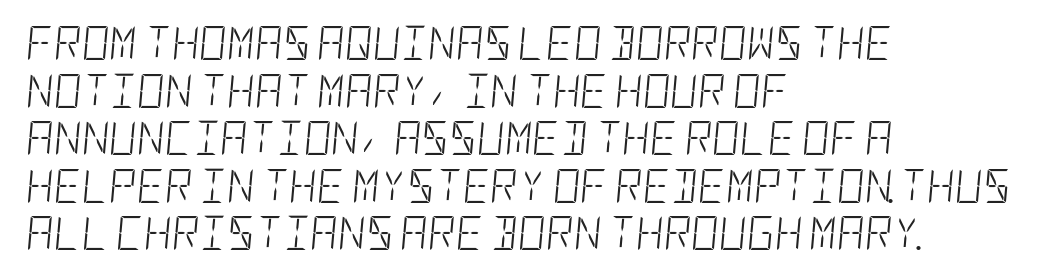
The image shows 34 px light, condensed type, italic (leaning right); set left-aligned, normal line spacing (1.4x), normal letter spacing, not underlined; low stroke contrast and a large x-height.
